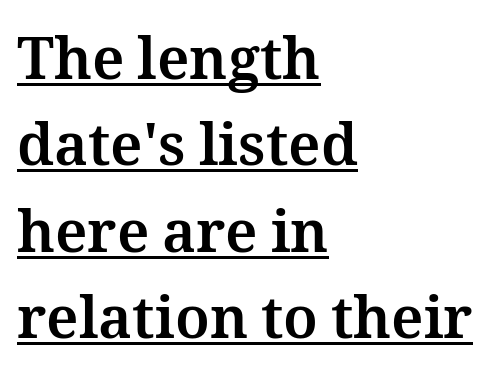
Q: Is the text bold? A: Yes.
Q: Is the text italic (slanted)? A: No, it is upright.
Q: Is the text underlined? A: Yes.
Q: How is the paragraph aligned? A: Left-aligned.
Q: Is the spacing between letters normal or unusually wide? A: Normal.
Q: Is the spacing between lines tight, normal or loose? A: Normal.
Q: Width (condensed, normal, or wide)? A: Normal.
Q: Stroke contrast? A: Medium.
Q: x-height? A: Medium.
Q: Monospaced? A: No.
